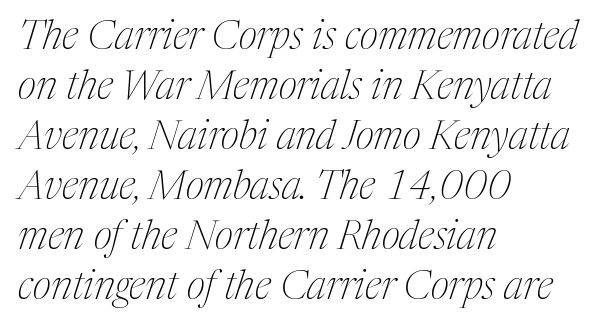
{"serif": "yes", "italic": "yes", "lean": "right", "slant_degrees": 17, "bold": "no", "weight": "thin", "width": "condensed", "stroke_contrast": "medium", "x_height": "medium", "monospaced": "no", "underline": "no", "align": "left", "line_spacing": "normal", "line_spacing_ratio": 1.25, "letter_spacing": "normal", "letter_spacing_em": 0.0, "glyph_px": 40}
